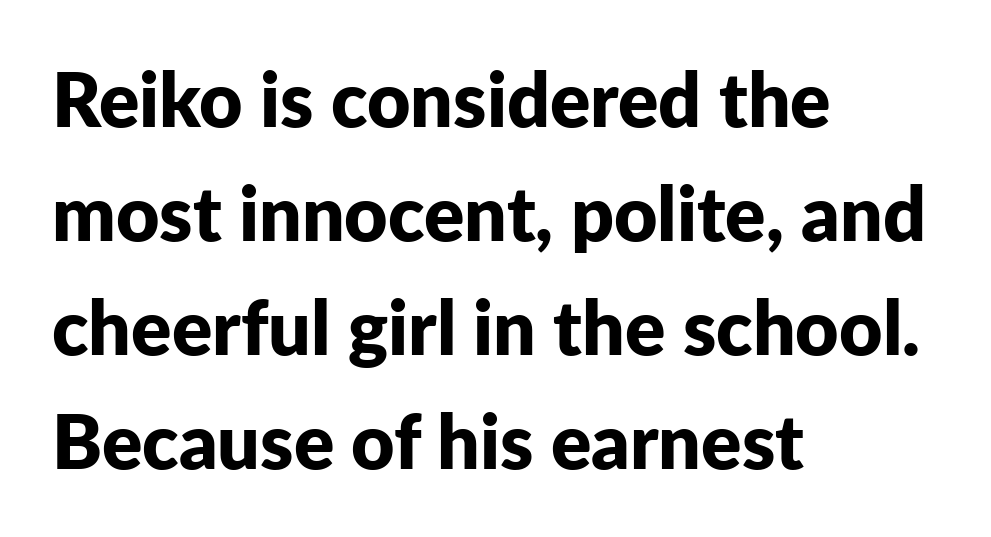
{"serif": "no", "italic": "no", "bold": "yes", "weight": "bold", "width": "normal", "stroke_contrast": "low", "x_height": "medium", "monospaced": "no", "underline": "no", "align": "left", "line_spacing": "normal", "line_spacing_ratio": 1.52, "letter_spacing": "normal", "letter_spacing_em": 0.0, "glyph_px": 75}
